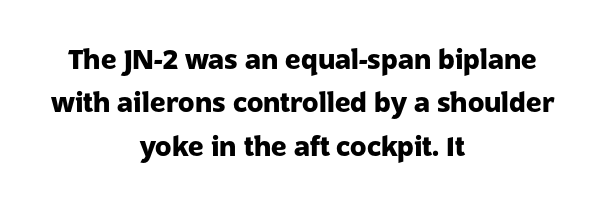
Each line is balanced around a shared central axis. The space between consecutive lines is moderate. Anything drawn beneath the words? Only blank space. Look at the stroke-to-counter ratio: heavy, a bold. The passage shown has conventional tracking throughout. Notice how the stems are strictly vertical — no italics here.
